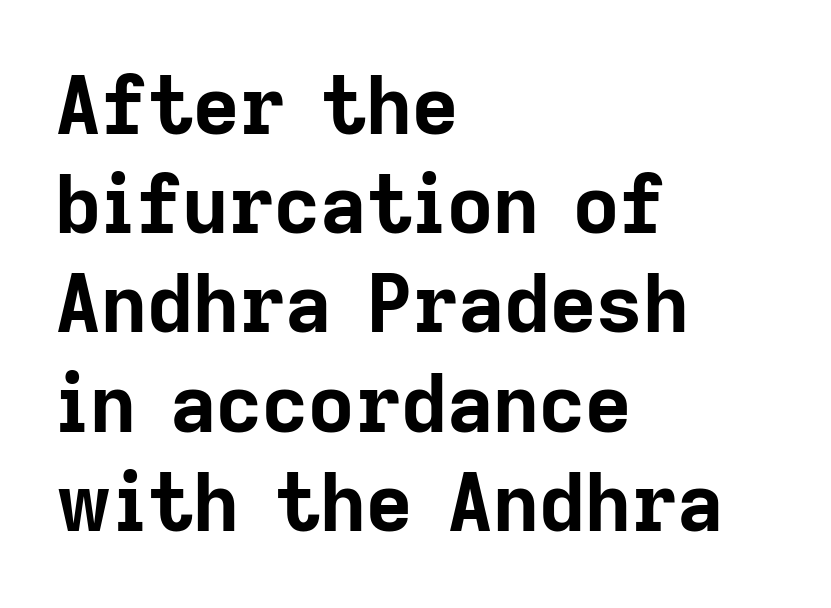
Q: Is the text bold? A: Yes.
Q: Is the text italic (slanted)? A: No, it is upright.
Q: Is the typeface a serif or a sans-serif typeface? A: Sans-serif.
Q: Is the text underlined? A: No.
Q: How is the paragraph aligned? A: Left-aligned.
Q: Is the spacing between letters normal or unusually wide? A: Normal.
Q: Width (condensed, normal, or wide)? A: Normal.
Q: Stroke contrast? A: Low.
Q: x-height? A: Medium.
Q: Monospaced? A: No.
